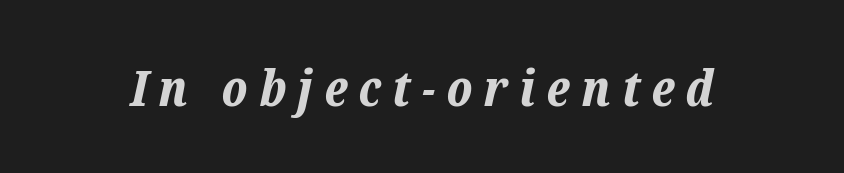
The image shows 50 px bold type, italic (leaning right); set unusually wide letter spacing (+0.23 em), not underlined; low stroke contrast and a medium x-height.
